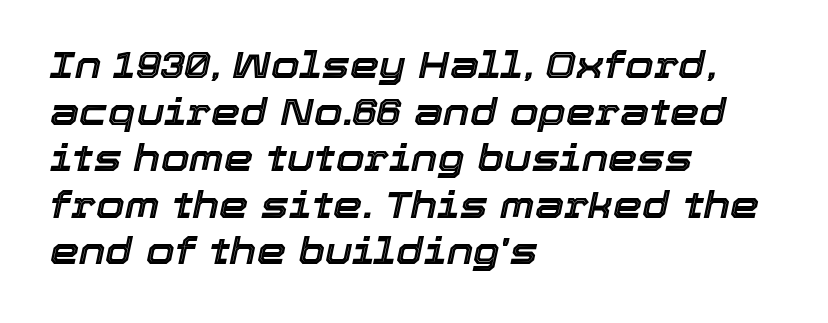
The image shows 37 px text type, italic (leaning right); set left-aligned, normal line spacing (1.26x), normal letter spacing, not underlined; a medium x-height.
